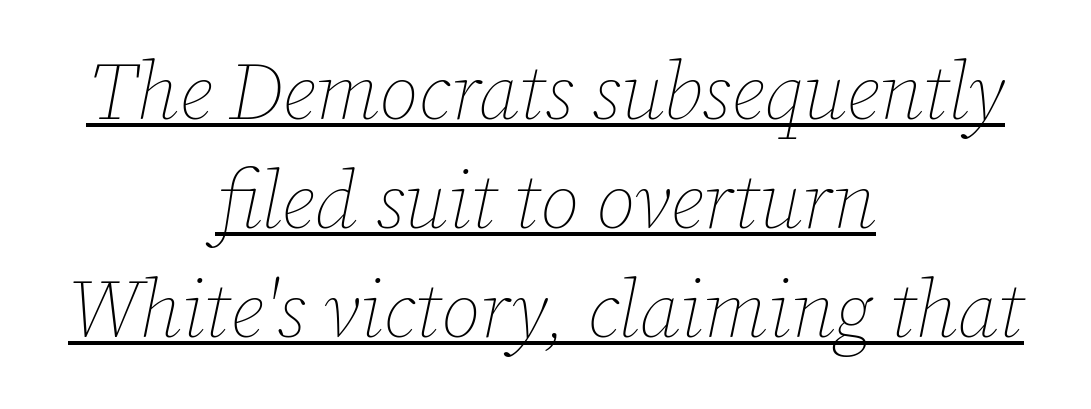
Honestly, the underline is the first thing you notice here. The glyphs look as if they've been sheared to an angle. You could not count columns in this text — the font is proportionally spaced. Caption: standard tracking, unaltered. Typeset on center — no edge is straight.
